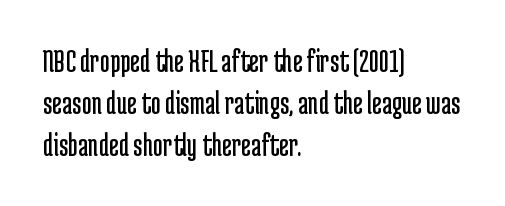
You can tell it's not italic because the verticals are truly vertical. A clean baseline with only descenders dipping below it. Glyph-to-glyph distance matches everyday printed text. Alignment: flush left. The face used here is proportionally spaced, like ordinary book or web type.
